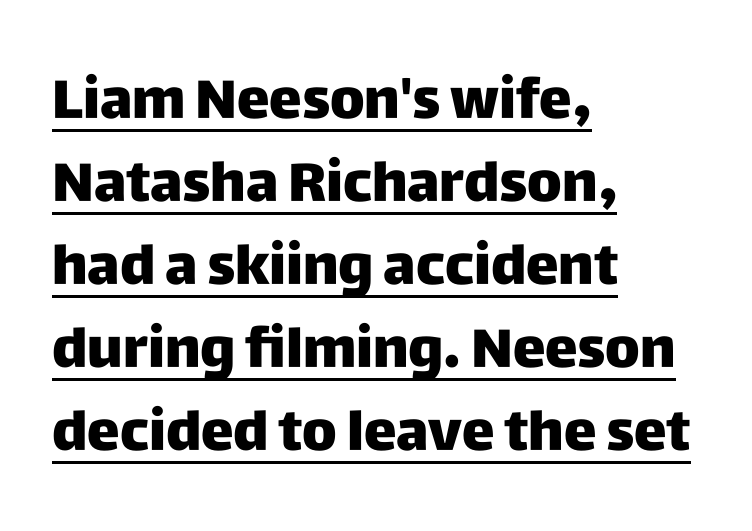
{"serif": "no", "italic": "no", "width": "normal", "stroke_contrast": "low", "x_height": "large", "monospaced": "no", "underline": "yes", "align": "left", "line_spacing": "normal", "line_spacing_ratio": 1.51, "letter_spacing": "normal", "letter_spacing_em": 0.0, "glyph_px": 55}
